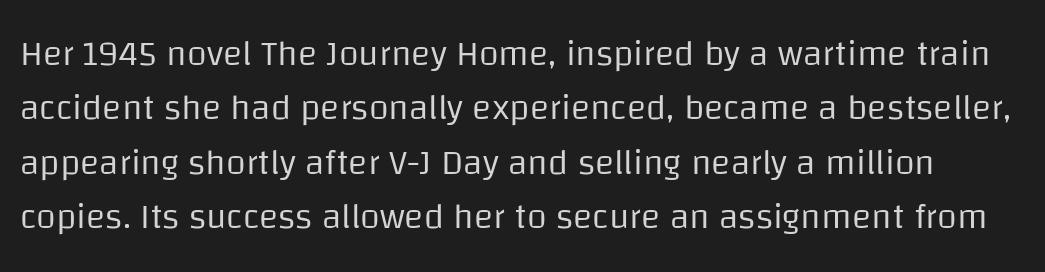
The image shows 36 px regular-weight sans-serif type, upright; set normal line spacing (1.51x), normal letter spacing, not underlined; low stroke contrast and a large x-height.
